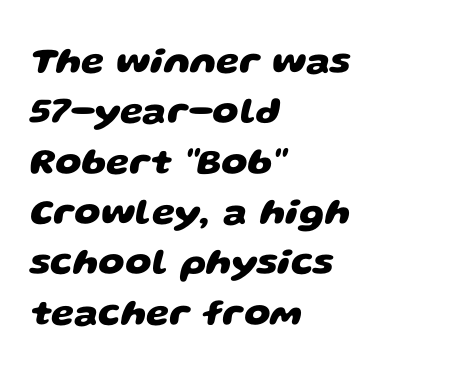
The designer went with a sans here, leaving each stem footless. The foot of each line stays bare and open. Horizontal alignment here is leftward, the default for most running prose. Its strokes are broad and dark, the hallmark of bold type. Between one letter and the next there's only the usual sliver of space. Each new line begins a customary step beneath the previous one.
